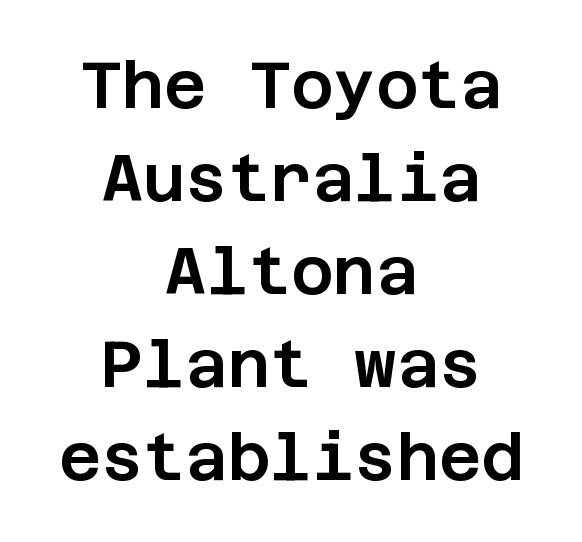
Q: Is the text italic (slanted)? A: No, it is upright.
Q: Is the typeface a serif or a sans-serif typeface? A: Sans-serif.
Q: Is the text underlined? A: No.
Q: How is the paragraph aligned? A: Centered.
Q: Is the spacing between letters normal or unusually wide? A: Normal.
Q: Is the spacing between lines tight, normal or loose? A: Normal.
Q: Width (condensed, normal, or wide)? A: Normal.
Q: Stroke contrast? A: Low.
Q: x-height? A: Large.
